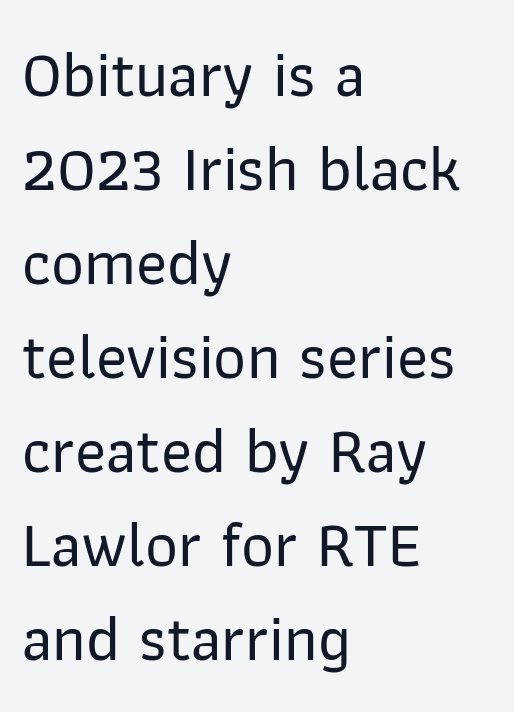
These lines stack with their left ends in a neat column. The typography opts for an upright posture over an oblique one. The typeface chosen for these lines omits serifs. The block of text has a typical density, with ordinary space between rows. Decoration check: the copy has no underline.
